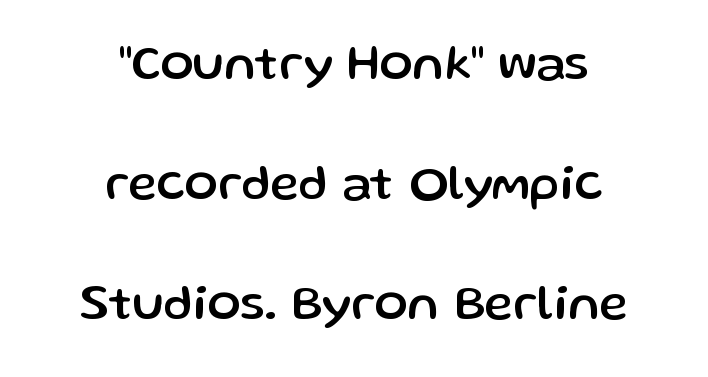
The image shows 49 px sans-serif type, upright; set centered, loose line spacing (2.45x), normal letter spacing, not underlined; low stroke contrast and a medium x-height.
